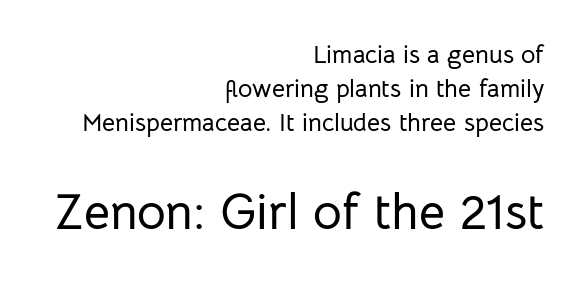
{"serif": "no", "italic": "no", "width": "normal", "stroke_contrast": "low", "x_height": "medium", "monospaced": "no", "underline": "no", "align": "right", "line_spacing": "normal", "line_spacing_ratio": 1.36, "letter_spacing": "normal", "letter_spacing_em": 0.0, "larger_block": "second", "size_ratio": 2.0, "glyph_px": 50}
